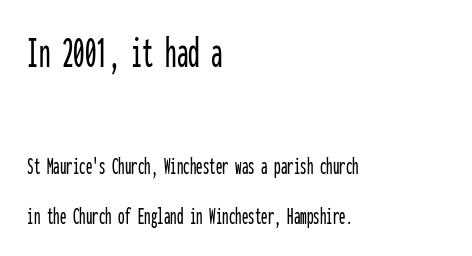
Look at the tracking — it's just the regular setting, nothing added. A classic flush-left, rag-right setting is used for this passage. The font family rendered here belongs to the sans-serif group. Notice how the stems are strictly vertical — no italics here. A typesetter would call this monospace, since all characters share one set width. Loosely led — the rows are spread out.
